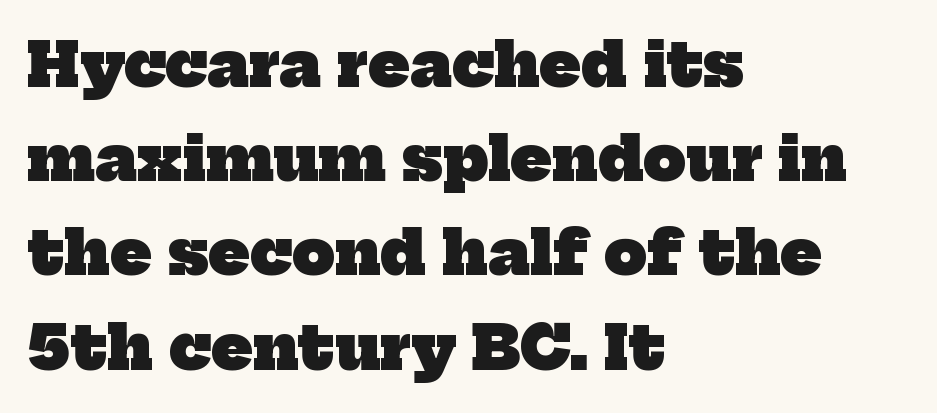
Nothing unusual about the tracking: characters are spaced as the font intends. The compositor pushed each line to the left boundary. Evenly set lines give the paragraph a standard silhouette. Spacing verdict: proportional, widths tailored to each character.
